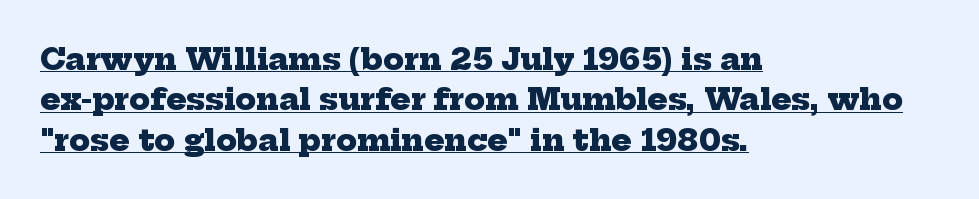
The image shows 30 px heavy serif type; set left-aligned, normal line spacing (1.35x), normal letter spacing, underlined; low stroke contrast and a medium x-height.
